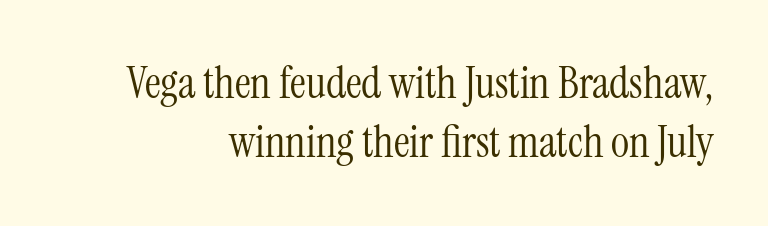
Varying glyph widths throughout — classic text-font behaviour. A serif font was chosen for this passage. The typography opts for an upright posture over an oblique one. On a weight scale, this lands at 450 or below. The area under the type is left untouched.
